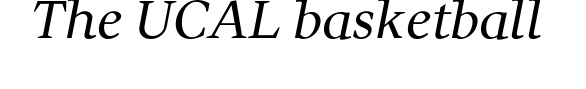
The image shows 52 px regular-weight serif type; set normal letter spacing, not underlined; medium stroke contrast and a medium x-height.
